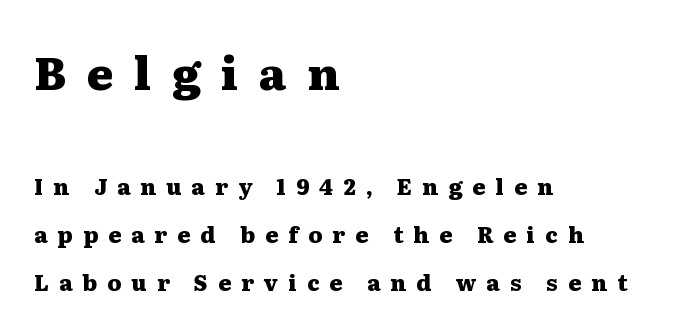
The image shows 45 px heavy, wide serif type, upright; set left-aligned, loose line spacing (2.18x), unusually wide letter spacing (+0.46 em), not underlined; the first (top) block is 2.05x larger; medium stroke contrast and a medium x-height.
